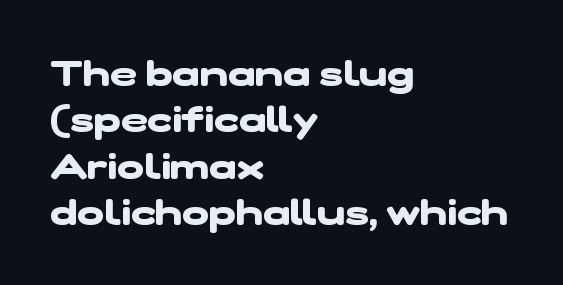
The image shows 36 px heavy, wide sans-serif type; set left-aligned, normal line spacing (1.29x), normal letter spacing, not underlined; low stroke contrast and a medium x-height.
